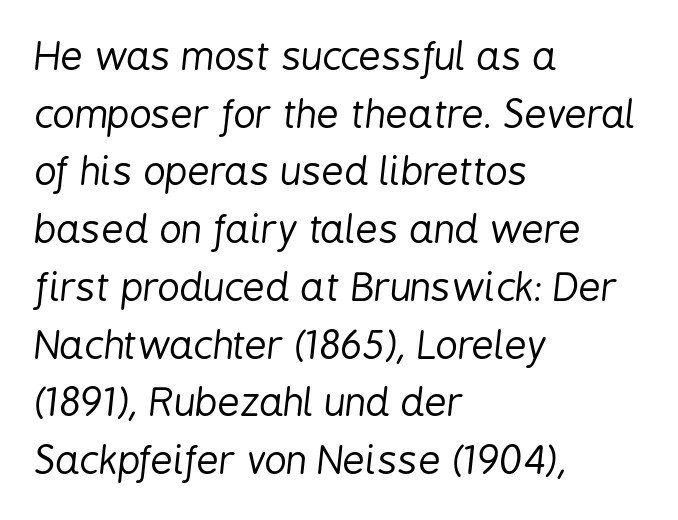
The face used here has a pronounced slope to its letters. Tracking value appears to be zero — textbook default spacing. Anything drawn beneath the words? Only blank space. Evenly set lines give the paragraph a standard silhouette. Proportional: the letters do not fall into vertical columns. Bold? No — there's no thickening of the strokes.
